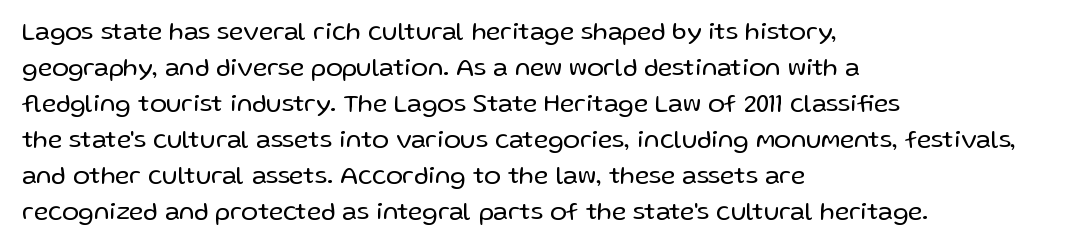
Q: Is the text bold? A: No.
Q: Is the text italic (slanted)? A: No, it is upright.
Q: Is the text underlined? A: No.
Q: How is the paragraph aligned? A: Left-aligned.
Q: Is the spacing between letters normal or unusually wide? A: Normal.
Q: Is the spacing between lines tight, normal or loose? A: Normal.
